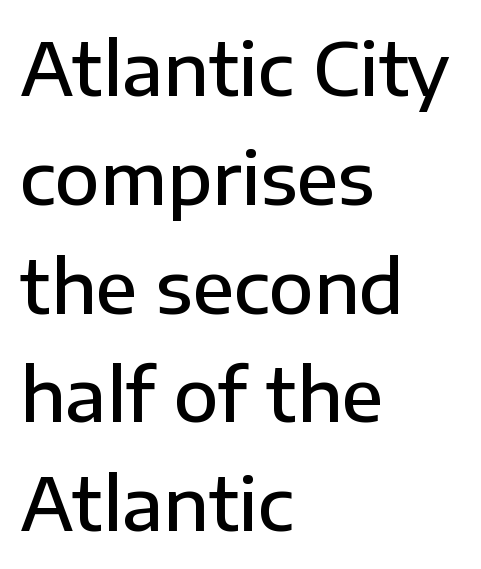
Q: Is the text bold? A: Semi-bold.
Q: Is the text italic (slanted)? A: No, it is upright.
Q: Is the typeface a serif or a sans-serif typeface? A: Sans-serif.
Q: Is the text underlined? A: No.
Q: How is the paragraph aligned? A: Left-aligned.
Q: Is the spacing between letters normal or unusually wide? A: Normal.
Q: Is the spacing between lines tight, normal or loose? A: Normal.
Q: Width (condensed, normal, or wide)? A: Normal.
Q: Stroke contrast? A: Low.
Q: x-height? A: Medium.
Q: Monospaced? A: No.
